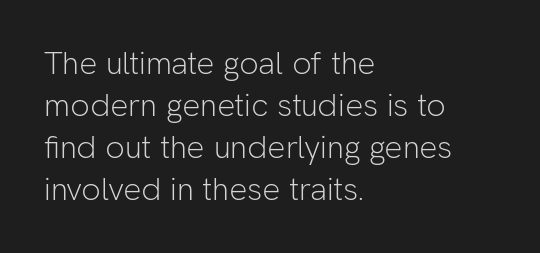
Q: Is the text bold? A: No.
Q: Is the text italic (slanted)? A: No, it is upright.
Q: Is the typeface a serif or a sans-serif typeface? A: Sans-serif.
Q: Is the text underlined? A: No.
Q: How is the paragraph aligned? A: Left-aligned.
Q: Is the spacing between letters normal or unusually wide? A: Normal.
Q: Is the spacing between lines tight, normal or loose? A: Normal.
Q: Width (condensed, normal, or wide)? A: Normal.
Q: Stroke contrast? A: Low.
Q: x-height? A: Medium.
Q: Monospaced? A: No.
